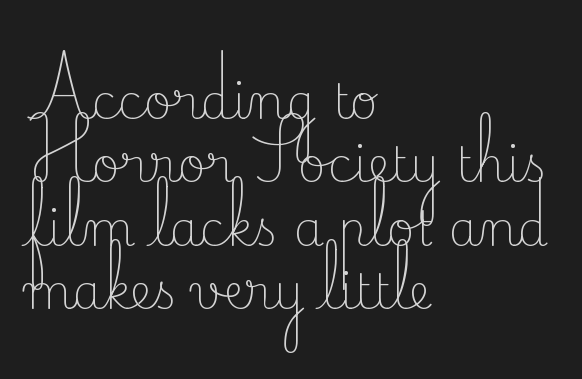
{"serif": "yes", "italic": "no", "bold": "no", "weight": "light", "width": "normal", "stroke_contrast": "low", "x_height": "small", "monospaced": "no", "underline": "no", "align": "left", "line_spacing": "normal", "line_spacing_ratio": 1.32, "letter_spacing": "normal", "letter_spacing_em": 0.0, "glyph_px": 48}
